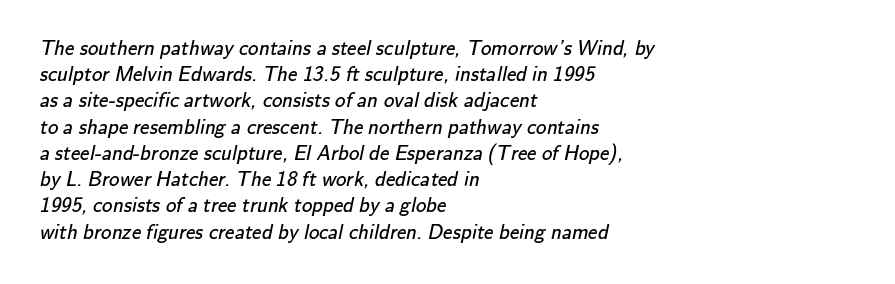
The image shows 21 px text type; set left-aligned, normal line spacing (1.25x), normal letter spacing, not underlined.
